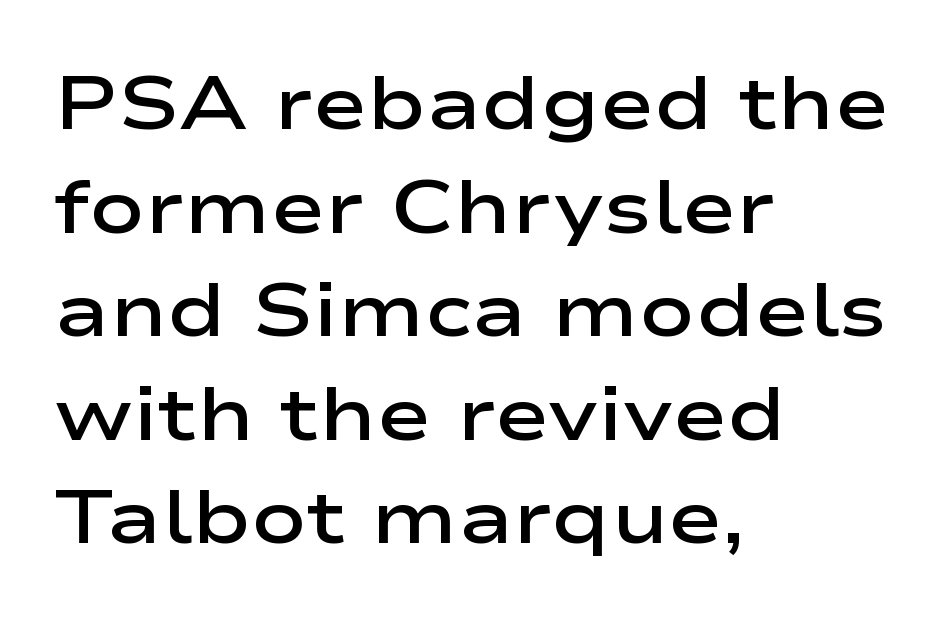
These lines keep a tight, regular rhythm from letter to letter. The lines sit at an ordinary, default distance from one another. Set as a demibold, roughly 600 on the weight scale. The lettering holds an erect, upright posture throughout. The passage shown is typed in a proportional face where columns would drift.
